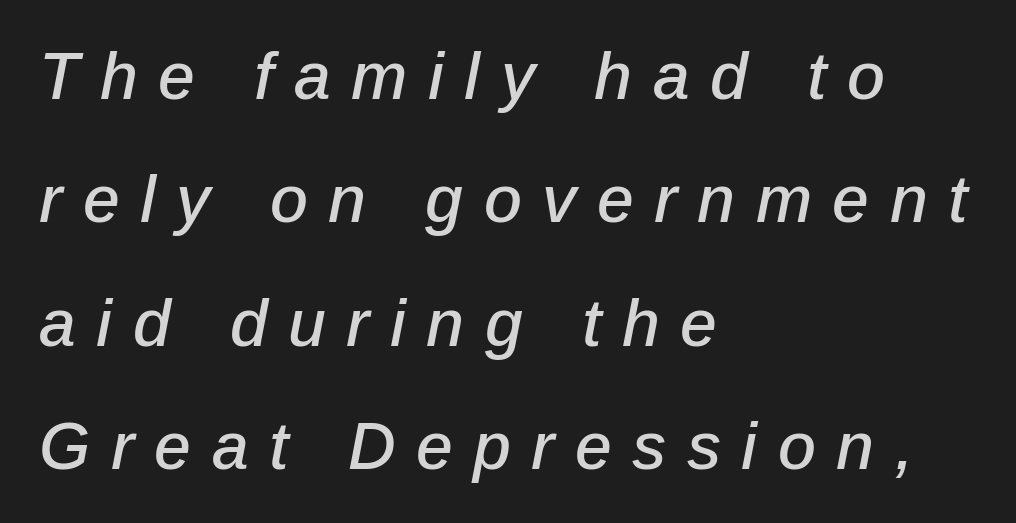
The image shows 66 px text type, italic (leaning right); set left-aligned, line spacing 1.87x, unusually wide letter spacing (+0.31 em), not underlined; low stroke contrast and a medium x-height.
